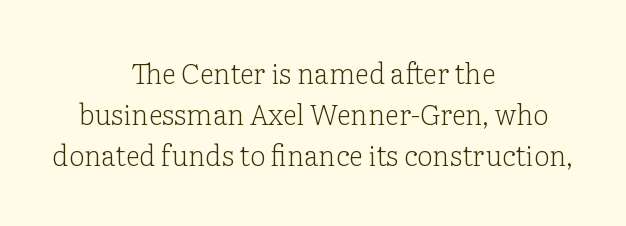
The image shows 28 px light serif type, upright; set centered, normal line spacing (1.46x), normal letter spacing, not underlined; low stroke contrast and a medium x-height.
